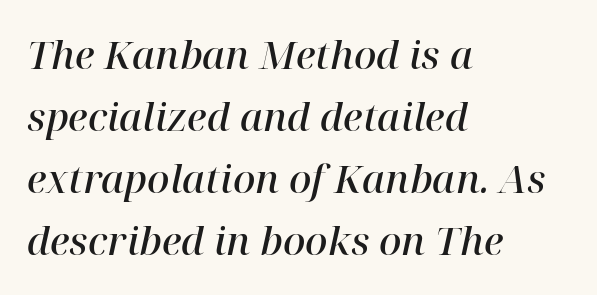
{"serif": "yes", "italic": "yes", "lean": "right", "slant_degrees": 12, "bold": "semi", "weight": "semibold", "width": "normal", "stroke_contrast": "high", "x_height": "medium", "monospaced": "no", "underline": "no", "align": "left", "line_spacing": "normal", "line_spacing_ratio": 1.59, "letter_spacing": "normal", "letter_spacing_em": 0.0, "glyph_px": 39}
